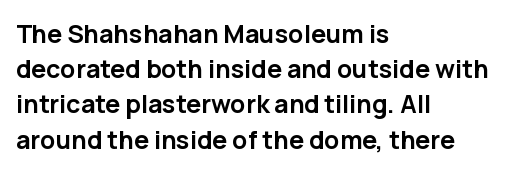
{"italic": "no", "bold": "yes", "underline": "no", "align": "left", "line_spacing": "normal", "line_spacing_ratio": 1.41, "letter_spacing": "normal", "letter_spacing_em": 0.0, "glyph_px": 25}
